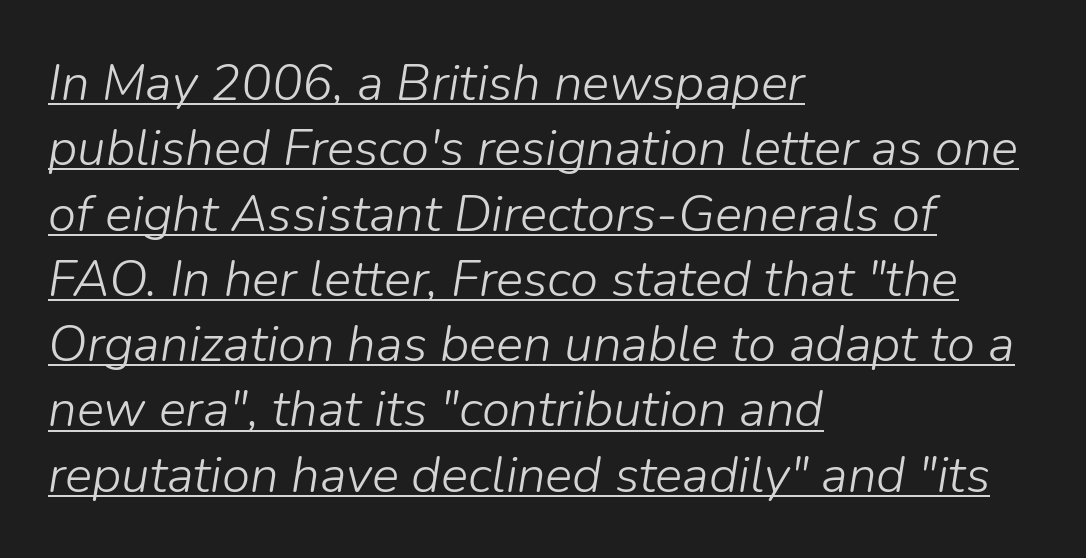
The image shows 51 px light type, italic (leaning right); set left-aligned, normal line spacing (1.28x), normal letter spacing, underlined; low stroke contrast and a medium x-height.
